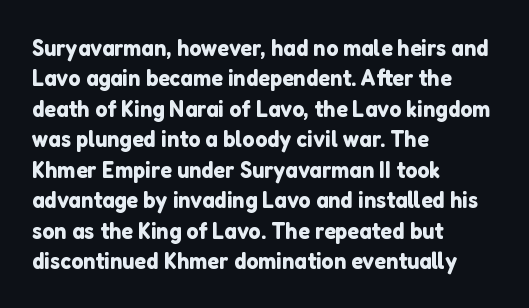
Unmarked baselines from the first word to the last. Short and long lines alike share a common starting point at left. The horizontal fit of the characters is conventional and even. Leading matches the norm, producing a regular column. In terms of posture, this sample is upright.
